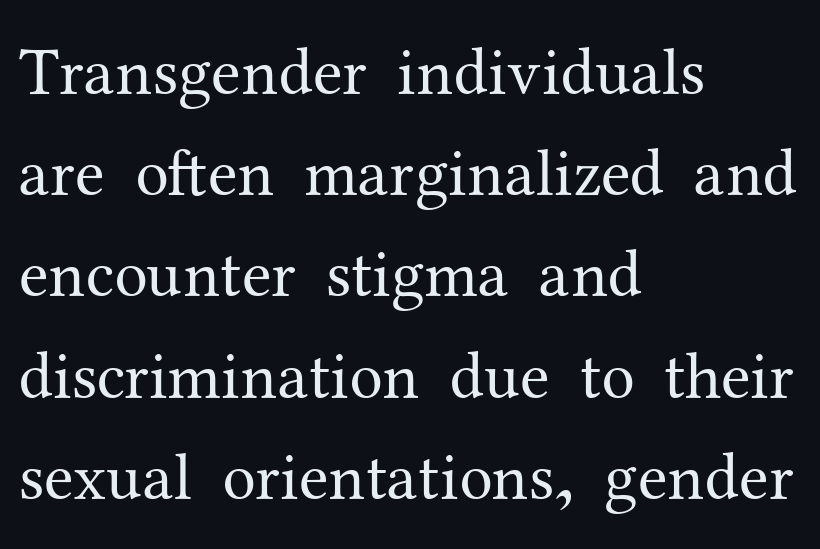
{"serif": "yes", "italic": "no", "bold": "no", "weight": "regular", "width": "normal", "stroke_contrast": "medium", "x_height": "medium", "monospaced": "no", "underline": "no", "align": "left", "line_spacing": "normal", "line_spacing_ratio": 1.51, "letter_spacing": "normal", "letter_spacing_em": 0.0, "glyph_px": 67}
